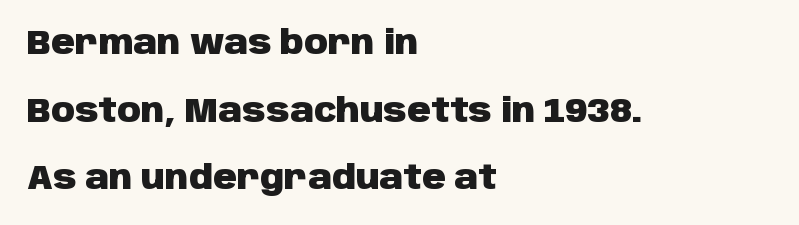
{"serif": "no", "italic": "no", "bold": "yes", "weight": "heavy", "width": "normal", "stroke_contrast": "low", "x_height": "large", "monospaced": "no", "underline": "no", "align": "left", "line_spacing": "loose", "line_spacing_ratio": 2.05, "letter_spacing": "normal", "letter_spacing_em": 0.0, "glyph_px": 33}
